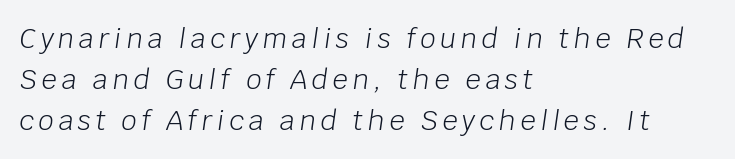
The image shows 27 px text type, italic (leaning right); set left-aligned, normal line spacing (1.52x), not underlined.
